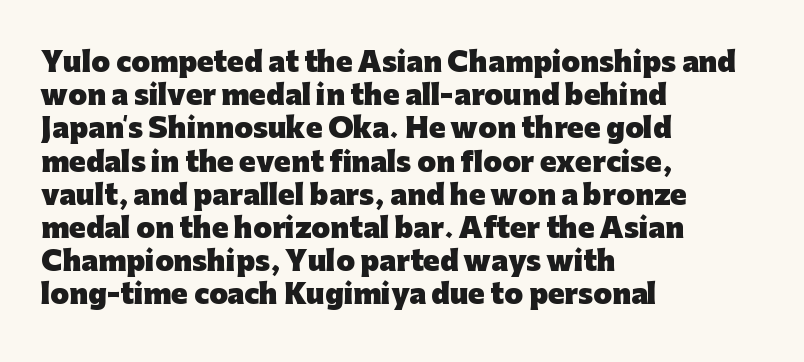
The image shows 27 px bold type, upright; set left-aligned, line spacing 1.23x, normal letter spacing, not underlined.
